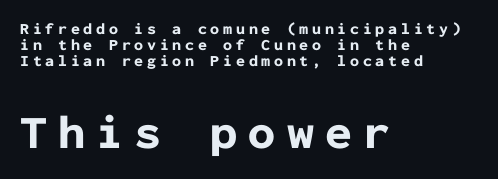
{"serif": "no", "italic": "no", "bold": "yes", "weight": "bold", "width": "normal", "stroke_contrast": "low", "x_height": "medium", "monospaced": "yes", "underline": "no", "align": "left", "line_spacing": "tight", "line_spacing_ratio": 1.0, "letter_spacing": "wide", "letter_spacing_em": 0.23, "larger_block": "second", "size_ratio": 3.0, "glyph_px": 48}
